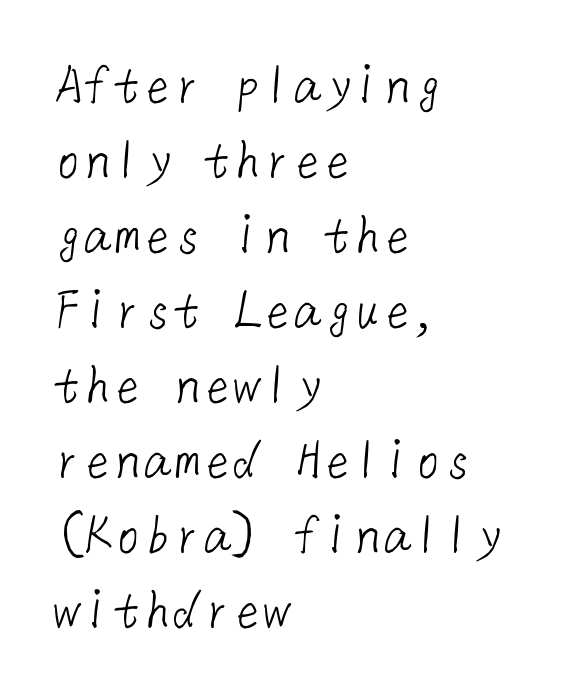
Q: Is the text bold? A: No.
Q: Is the typeface a serif or a sans-serif typeface? A: Sans-serif.
Q: Is the text underlined? A: No.
Q: How is the paragraph aligned? A: Left-aligned.
Q: Is the spacing between letters normal or unusually wide? A: Normal.
Q: Is the spacing between lines tight, normal or loose? A: Normal.
Q: Width (condensed, normal, or wide)? A: Normal.
Q: Stroke contrast? A: Low.
Q: x-height? A: Medium.
